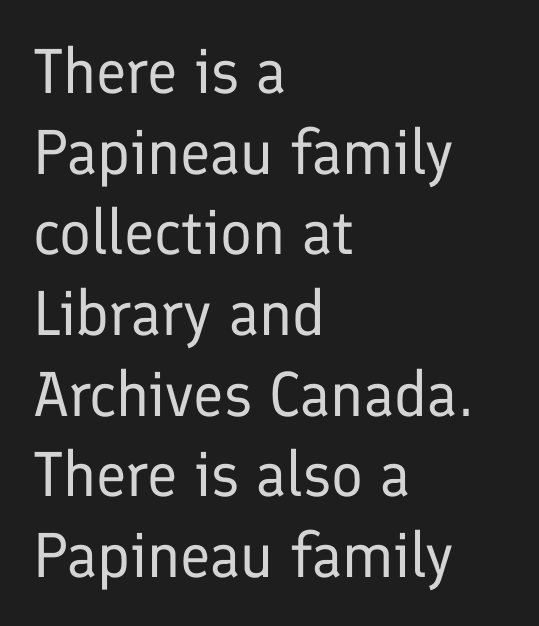
The face used here is proportionally spaced, like ordinary book or web type. The lines are quadded left. The glyphs in this specimen are sans serif. The space between consecutive lines is moderate.
